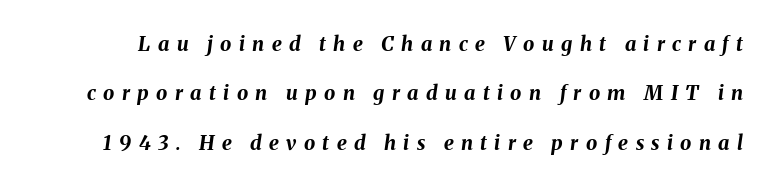
The image shows 20 px bold type, italic (leaning right); set loose line spacing (2.47x), unusually wide letter spacing (+0.37 em), not underlined.
